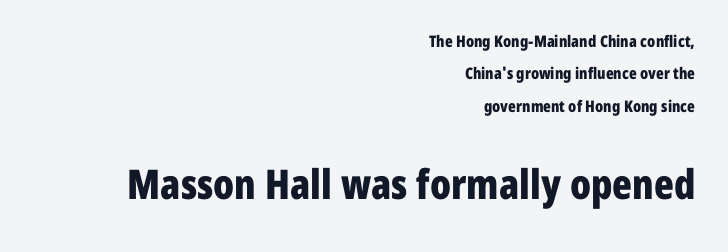
The image shows 41 px bold, condensed sans-serif type, upright; set right-aligned, loose line spacing (2.02x), normal letter spacing, not underlined; the second (bottom) block is 2.56x larger; low stroke contrast and a medium x-height.
